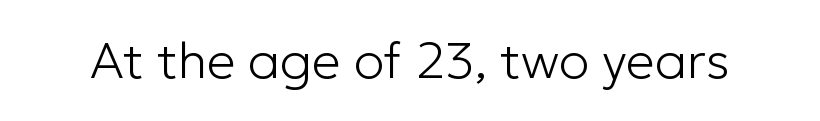
{"serif": "no", "italic": "no", "bold": "no", "weight": "light", "width": "normal", "stroke_contrast": "low", "x_height": "medium", "monospaced": "no", "underline": "no", "letter_spacing": "normal", "letter_spacing_em": 0.0, "glyph_px": 51}
